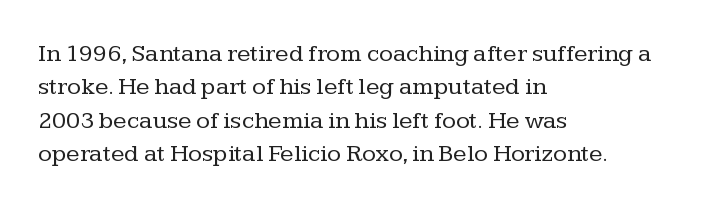
{"italic": "no", "bold": "no", "underline": "no", "align": "left", "line_spacing": "normal", "line_spacing_ratio": 1.34, "letter_spacing": "normal", "letter_spacing_em": 0.0, "glyph_px": 25}
